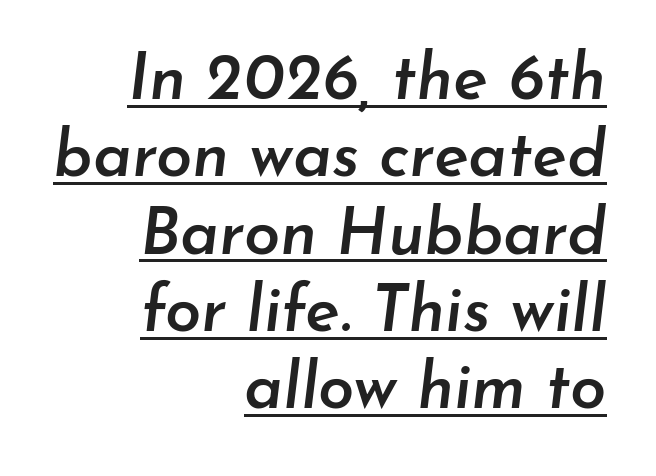
The image shows 65 px semibold type, italic (leaning right); set right-aligned, line spacing 1.19x, normal letter spacing, underlined; low stroke contrast and a small x-height.
